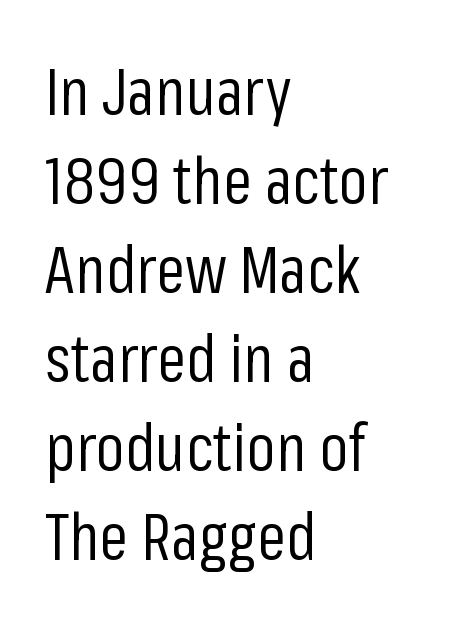
Descenders are the only things crossing below the line. Reading down the column, the eye jumps a familiar distance to each next line. You could call the tracking neutral — neither tight nor loose. This rendering uses left alignment, leaving the right contour irregular. Is this a fixed-width face? No — the glyphs have proportional, varying widths.
